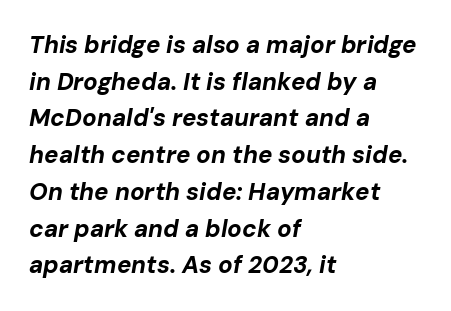
Slanted lettering throughout. The rendering anchors every line to the left-hand side. Letter spacing: default. One glance says typical: line gaps are just what's usual. The font is running at its bold setting. The space directly below the letters is spotless.
